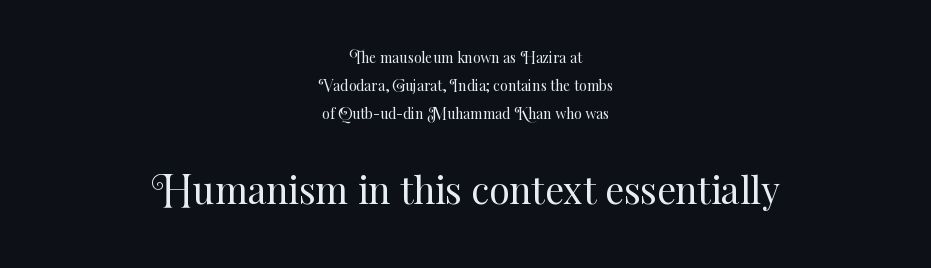
{"italic": "no", "bold": "no", "weight": "regular", "width": "normal", "stroke_contrast": "medium", "x_height": "small", "monospaced": "no", "underline": "no", "align": "center", "line_spacing": "loose", "line_spacing_ratio": 1.99, "letter_spacing": "normal", "letter_spacing_em": 0.0, "larger_block": "second", "size_ratio": 2.64, "glyph_px": 37}
